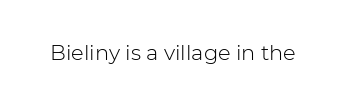
{"italic": "no", "bold": "no", "underline": "no", "letter_spacing": "normal", "letter_spacing_em": 0.0, "glyph_px": 21}
